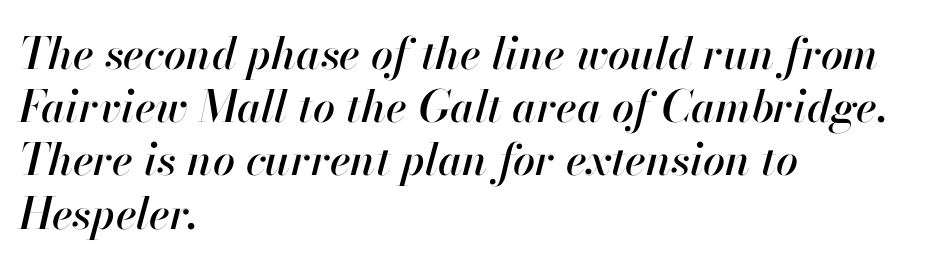
The type is set solid horizontally, with unmodified tracking. Underlining? Definitely not there. These lines are rendered in a variable-pitch font. Does the lettering tilt? It does — this is italic. In CSS terms this would be text-align: left.
